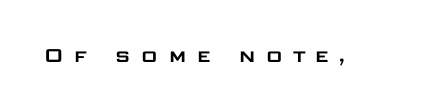
{"italic": "no", "underline": "no", "letter_spacing": "wide", "letter_spacing_em": 0.37, "glyph_px": 24}
